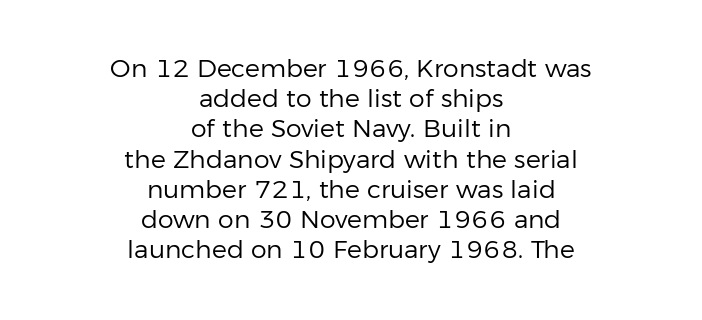
A quiet, ordinary-to-light weight characterises the typeface. The string is rendered with underlining switched off. Italic? Not at all — the glyphs are vertical. The paragraph has two soft edges and a firm central axis. These lines keep a tight, regular rhythm from letter to letter.
